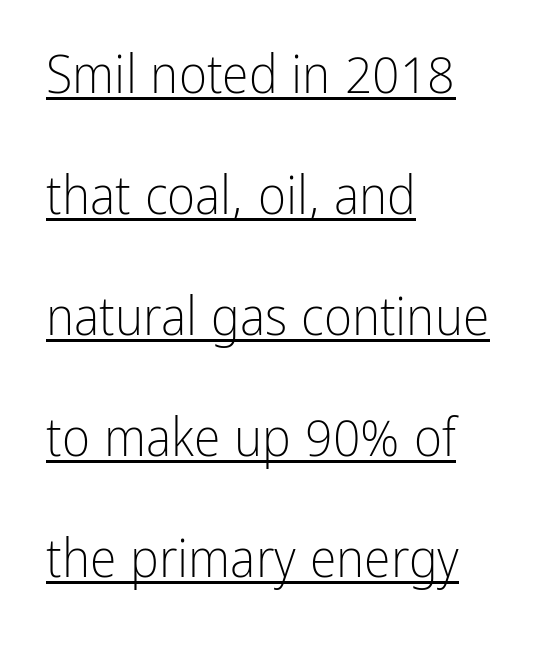
The image shows 54 px light, condensed sans-serif type, upright; set left-aligned, loose line spacing (2.24x), normal letter spacing, underlined; low stroke contrast and a medium x-height.
